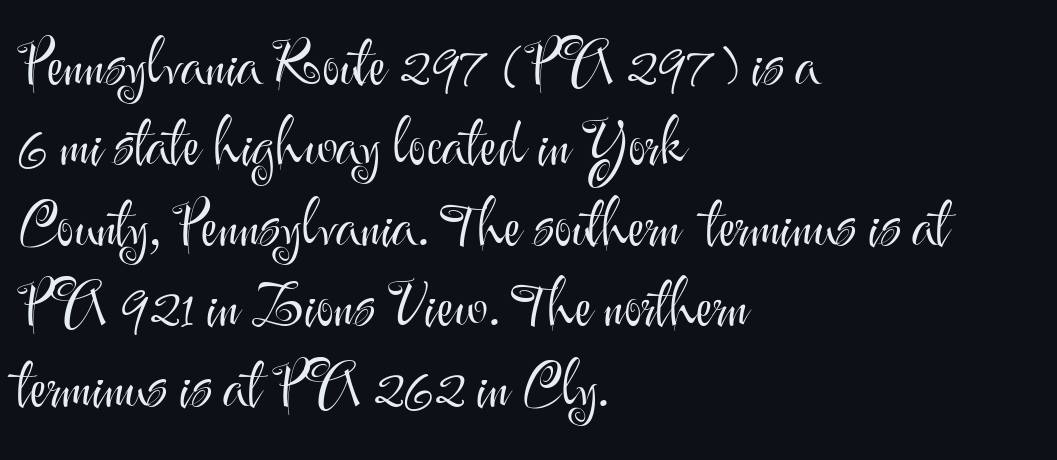
All the whitespace from short lines collects on the right. How would I describe the line gaps? Plain and ordinary. This rendering features lettering with no underline.
